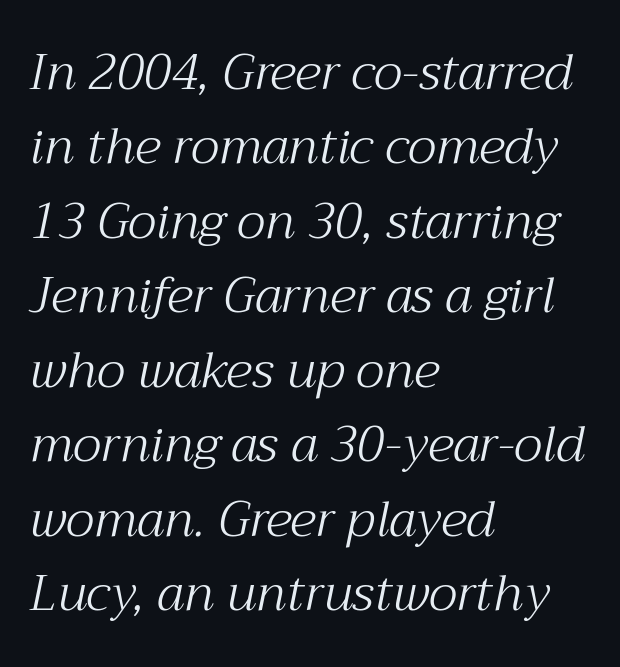
{"serif": "yes", "italic": "yes", "lean": "right", "slant_degrees": 12, "bold": "no", "weight": "light", "width": "normal", "stroke_contrast": "medium", "x_height": "medium", "monospaced": "no", "underline": "no", "align": "left", "line_spacing": "normal", "line_spacing_ratio": 1.49, "letter_spacing": "normal", "letter_spacing_em": 0.0, "glyph_px": 50}
